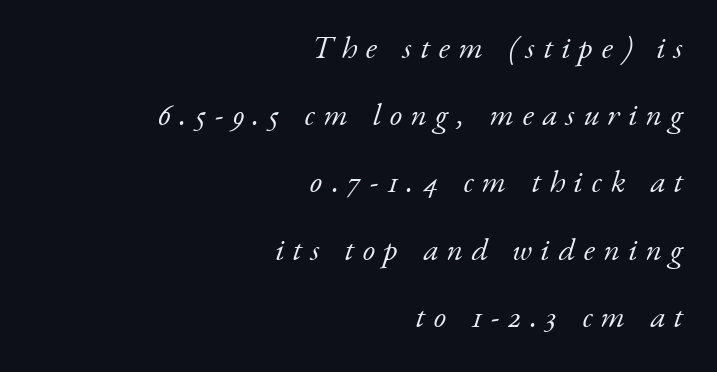
These lines are rendered in a variable-pitch font. Observe the lean: these are italic letterforms. Tracking value appears strongly positive — letters spread wide. The foot of each line stays bare and open. Old-style or modern, the face here clearly has serifs.
